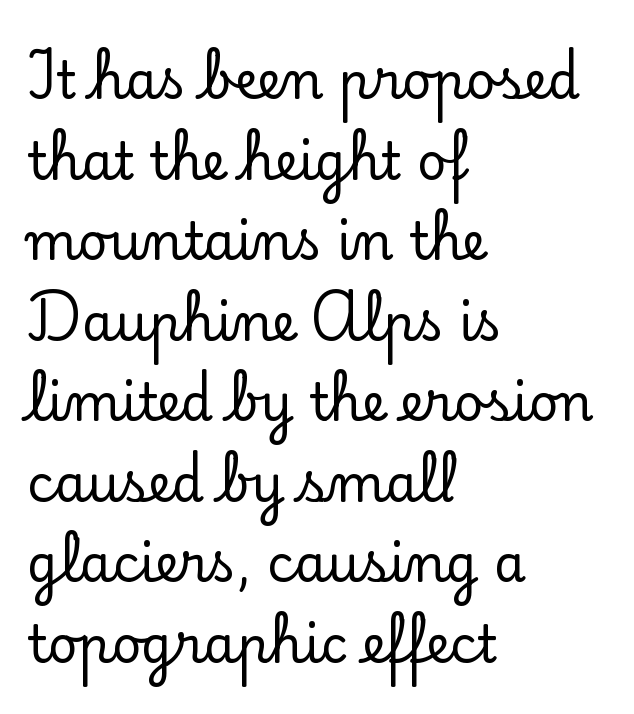
Q: Is the text italic (slanted)? A: No, it is upright.
Q: Is the typeface a serif or a sans-serif typeface? A: Serif.
Q: Is the text underlined? A: No.
Q: How is the paragraph aligned? A: Left-aligned.
Q: Is the spacing between letters normal or unusually wide? A: Normal.
Q: Is the spacing between lines tight, normal or loose? A: Normal.
Q: Width (condensed, normal, or wide)? A: Normal.
Q: Stroke contrast? A: Low.
Q: x-height? A: Small.
Q: Monospaced? A: No.
